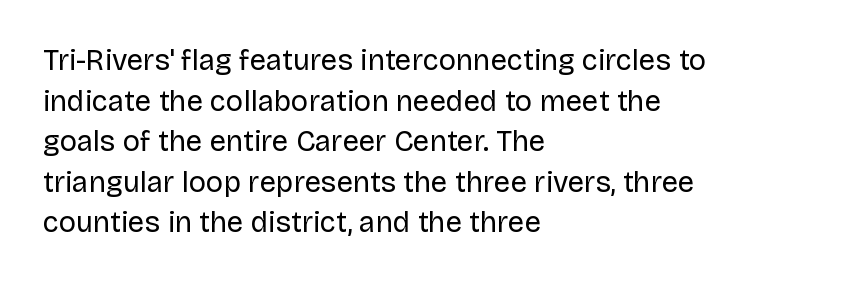
This sample uses plain, unmodified letter spacing. Ascenders rise straight up at ninety degrees. Varying glyph widths throughout — classic text-font behaviour. Each line starts at the same left margin while the right side varies.
